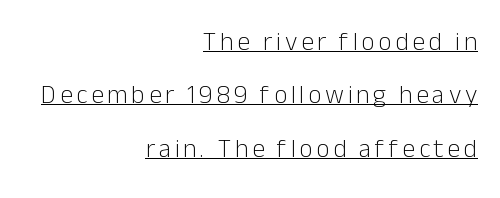
The image shows 26 px text type, upright; set right-aligned, loose line spacing (2.05x), underlined.
